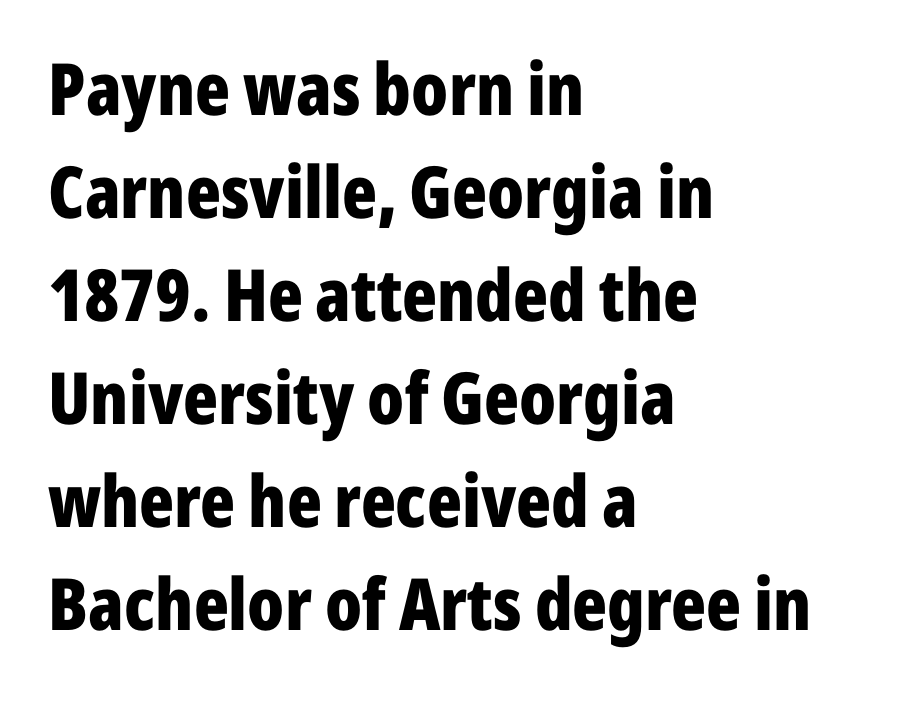
{"serif": "no", "italic": "no", "bold": "yes", "weight": "bold", "width": "condensed", "stroke_contrast": "low", "x_height": "medium", "monospaced": "no", "underline": "no", "align": "left", "line_spacing": "normal", "line_spacing_ratio": 1.43, "letter_spacing": "normal", "letter_spacing_em": 0.0, "glyph_px": 72}
